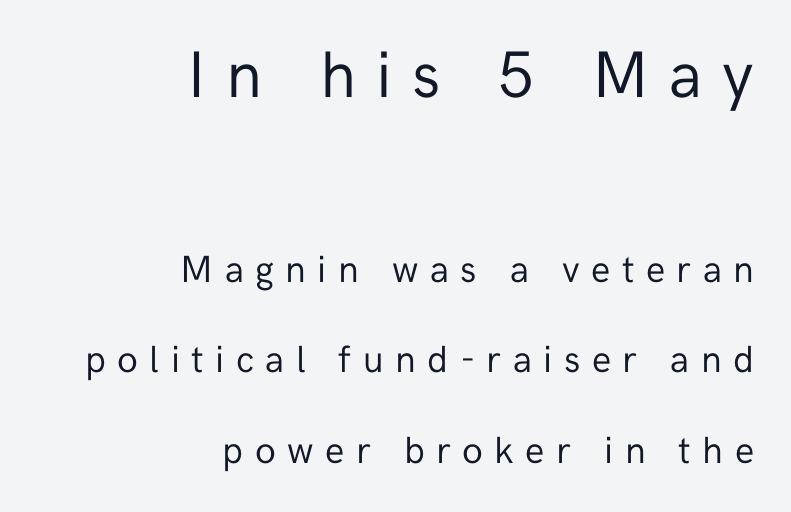
{"serif": "no", "italic": "no", "bold": "no", "weight": "regular", "width": "normal", "stroke_contrast": "low", "x_height": "medium", "monospaced": "no", "underline": "no", "align": "right", "line_spacing": "loose", "line_spacing_ratio": 2.38, "letter_spacing": "wide", "letter_spacing_em": 0.3, "larger_block": "first", "size_ratio": 1.74, "glyph_px": 66}
